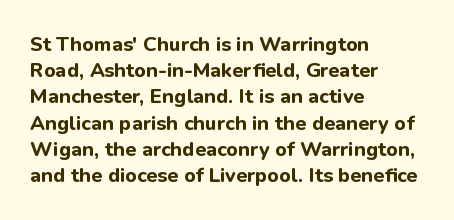
Q: Is the text bold? A: Yes.
Q: Is the text italic (slanted)? A: No, it is upright.
Q: Is the text underlined? A: No.
Q: How is the paragraph aligned? A: Left-aligned.
Q: Is the spacing between letters normal or unusually wide? A: Normal.
Q: Is the spacing between lines tight, normal or loose? A: Normal.
